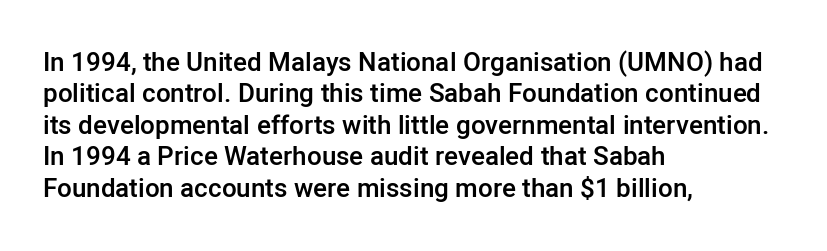
The image shows 26 px text type, upright; set left-aligned, line spacing 1.21x, normal letter spacing, not underlined.
